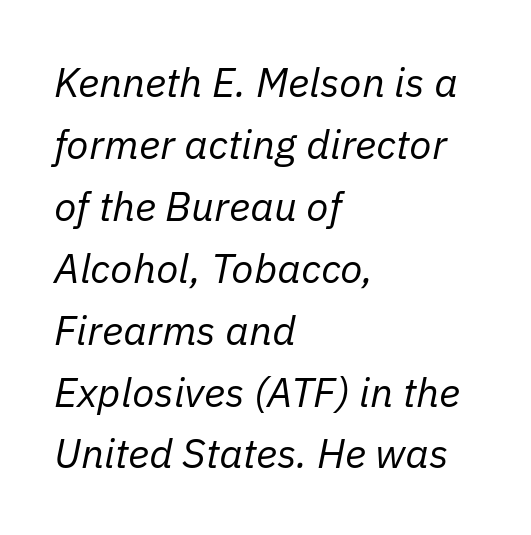
Q: Is the text bold? A: No.
Q: Is the text italic (slanted)? A: Yes, it leans right by about 11 degrees.
Q: Is the text underlined? A: No.
Q: How is the paragraph aligned? A: Left-aligned.
Q: Is the spacing between letters normal or unusually wide? A: Normal.
Q: Is the spacing between lines tight, normal or loose? A: Normal.
Q: Width (condensed, normal, or wide)? A: Normal.
Q: Stroke contrast? A: Low.
Q: x-height? A: Medium.
Q: Monospaced? A: No.
